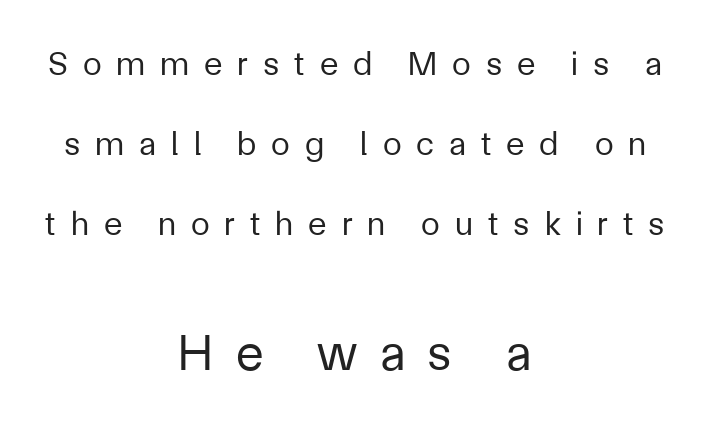
The image shows 51 px regular-weight sans-serif type, upright; set centered, loose line spacing (2.35x), unusually wide letter spacing (+0.44 em), not underlined; the second (bottom) block is 1.5x larger; low stroke contrast and a medium x-height.
